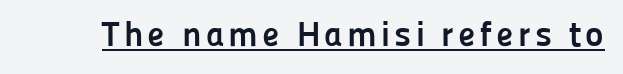
The strokes are fattened all the way to bold. Underlining? Definitely there. Rendered with straight, roman letterforms. This is sans-serif lettering, the kind often seen on screens and signage. Do the characters align in a grid? No, the font is proportional.
